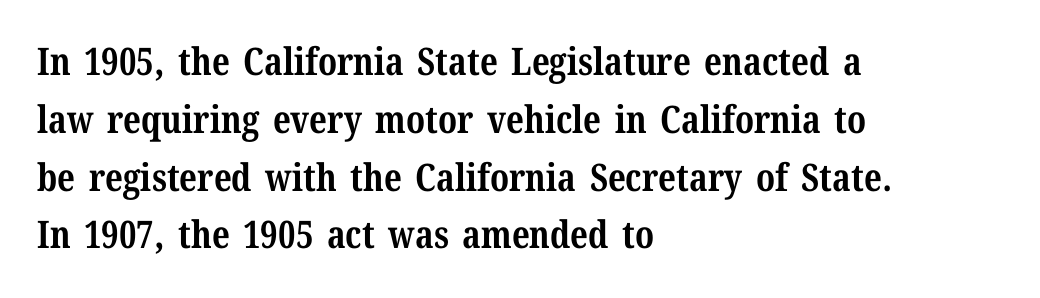
Q: Is the text bold? A: Yes.
Q: Is the text italic (slanted)? A: No, it is upright.
Q: Is the typeface a serif or a sans-serif typeface? A: Serif.
Q: Is the text underlined? A: No.
Q: How is the paragraph aligned? A: Left-aligned.
Q: Is the spacing between letters normal or unusually wide? A: Normal.
Q: Is the spacing between lines tight, normal or loose? A: Normal.
Q: Width (condensed, normal, or wide)? A: Normal.
Q: Stroke contrast? A: Medium.
Q: x-height? A: Medium.
Q: Monospaced? A: No.
